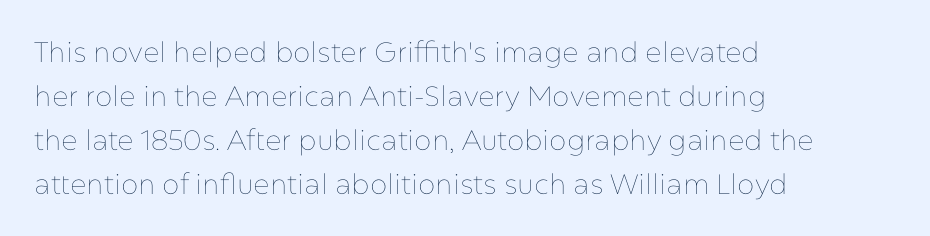
Q: Is the text bold? A: No.
Q: Is the text italic (slanted)? A: No, it is upright.
Q: Is the text underlined? A: No.
Q: How is the paragraph aligned? A: Left-aligned.
Q: Is the spacing between letters normal or unusually wide? A: Normal.
Q: Is the spacing between lines tight, normal or loose? A: Normal.
Q: Width (condensed, normal, or wide)? A: Normal.
Q: Stroke contrast? A: Low.
Q: x-height? A: Medium.
Q: Monospaced? A: No.
